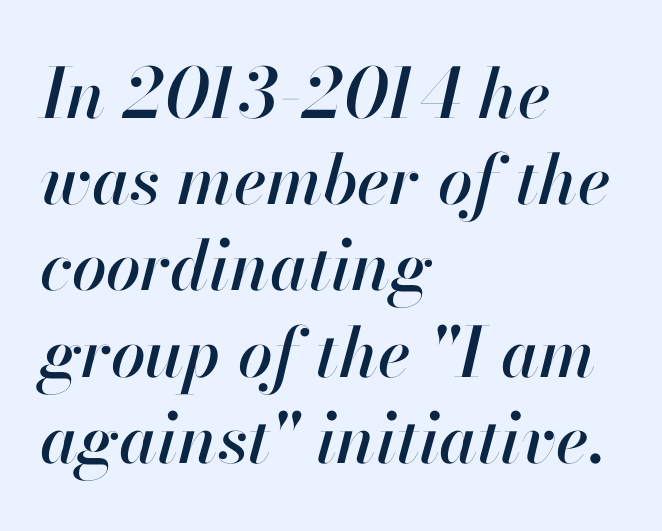
{"italic": "yes", "lean": "right", "slant_degrees": 13, "width": "normal", "stroke_contrast": "high", "x_height": "small", "monospaced": "no", "underline": "no", "align": "left", "line_spacing": "normal", "line_spacing_ratio": 1.25, "letter_spacing": "normal", "letter_spacing_em": 0.0, "glyph_px": 69}
